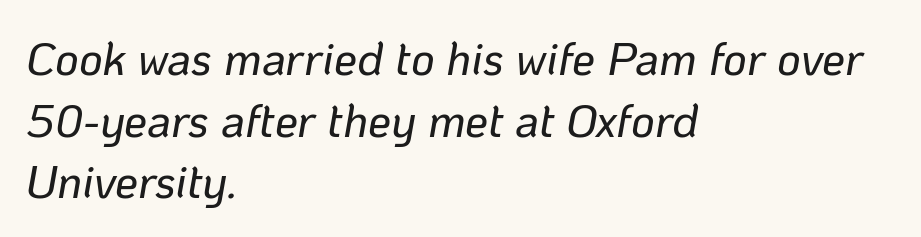
Q: Is the text italic (slanted)? A: Yes, it leans right by about 10 degrees.
Q: Is the text underlined? A: No.
Q: How is the paragraph aligned? A: Left-aligned.
Q: Is the spacing between letters normal or unusually wide? A: Normal.
Q: Is the spacing between lines tight, normal or loose? A: Normal.
Q: Width (condensed, normal, or wide)? A: Normal.
Q: Stroke contrast? A: Low.
Q: x-height? A: Medium.
Q: Monospaced? A: No.
